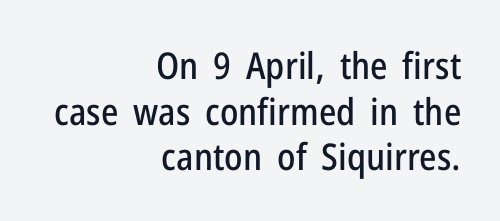
Q: Is the text italic (slanted)? A: No, it is upright.
Q: Is the typeface a serif or a sans-serif typeface? A: Sans-serif.
Q: Is the text underlined? A: No.
Q: How is the paragraph aligned? A: Right-aligned.
Q: Is the spacing between letters normal or unusually wide? A: Normal.
Q: Width (condensed, normal, or wide)? A: Condensed.
Q: Stroke contrast? A: Low.
Q: x-height? A: Medium.
Q: Monospaced? A: No.
